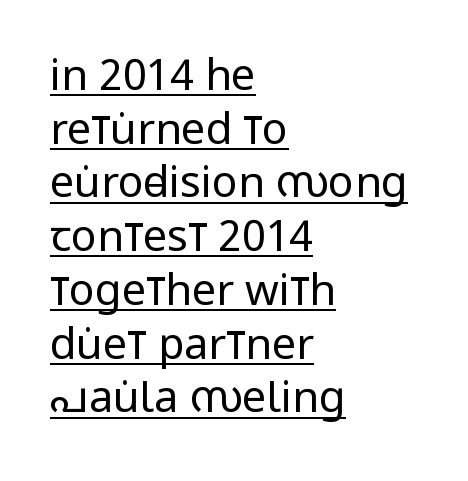
Here the designer chose a conventional face with non-uniform glyph widths. The font family rendered here belongs to the sans-serif group. Does extra space separate the letters? No, they use regular spacing. Regular leading. This sample is left-justified, so line endings fall wherever the words run out. Is the stroke heavy? The answer is a plain regular-or-lighter.
